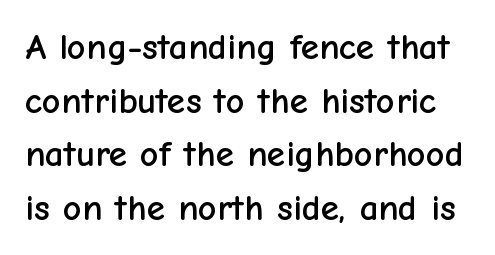
Q: Is the text italic (slanted)? A: No, it is upright.
Q: Is the typeface a serif or a sans-serif typeface? A: Sans-serif.
Q: Is the text underlined? A: No.
Q: Is the spacing between letters normal or unusually wide? A: Normal.
Q: Is the spacing between lines tight, normal or loose? A: Normal.
Q: Width (condensed, normal, or wide)? A: Normal.
Q: Stroke contrast? A: Low.
Q: x-height? A: Medium.
Q: Monospaced? A: No.
